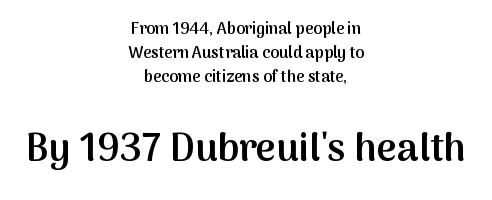
In terms of leading, this rendering sits right in the middle. The lines in this sample share a center point and differ in where they start and stop. The letters in the lower block stand taller than those in the block above. The strip under each line holds only bare page.
